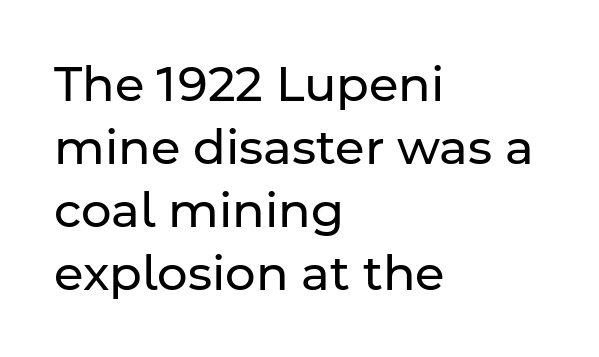
{"serif": "no", "italic": "no", "bold": "no", "weight": "regular", "width": "normal", "stroke_contrast": "low", "x_height": "medium", "monospaced": "no", "underline": "no", "align": "left", "line_spacing": "normal", "line_spacing_ratio": 1.31, "letter_spacing": "normal", "letter_spacing_em": 0.0, "glyph_px": 48}
